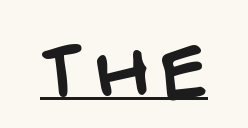
Spacing verdict: proportional, widths tailored to each character. The lettering is marked with a stroke running underneath it. A sans-serif font was chosen for this passage.
